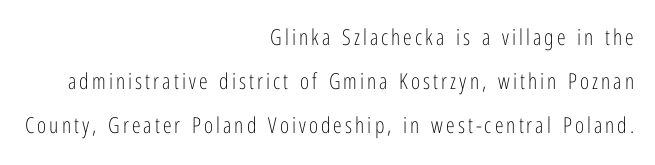
{"italic": "no", "bold": "no", "underline": "no", "align": "right", "line_spacing": "loose", "line_spacing_ratio": 2.01, "glyph_px": 22}
